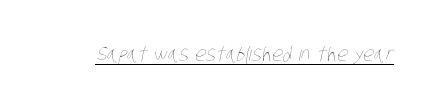
The image shows 20 px text type; set normal letter spacing, underlined.
